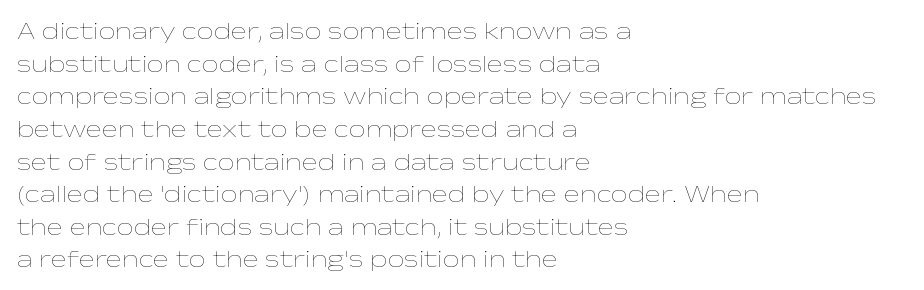
The image shows 24 px text type, upright; set left-aligned, normal line spacing (1.36x), normal letter spacing, not underlined.
